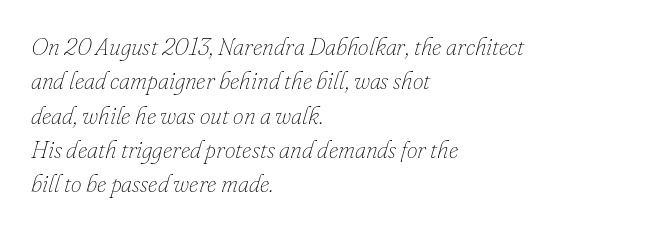
Is the letter spacing exaggerated? No — it looks like the ordinary default. It's the slanting kind of type. The compositor pushed each line to the left boundary. Normally led — the rows are evenly, conventionally spaced.
